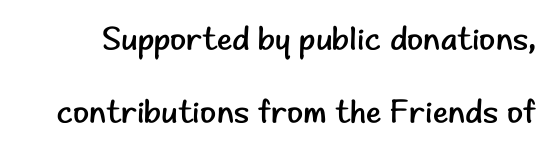
{"serif": "no", "italic": "no", "bold": "no", "weight": "regular", "width": "normal", "stroke_contrast": "low", "x_height": "small", "monospaced": "no", "underline": "no", "line_spacing": "loose", "line_spacing_ratio": 2.21, "letter_spacing": "normal", "letter_spacing_em": 0.0, "glyph_px": 33}
